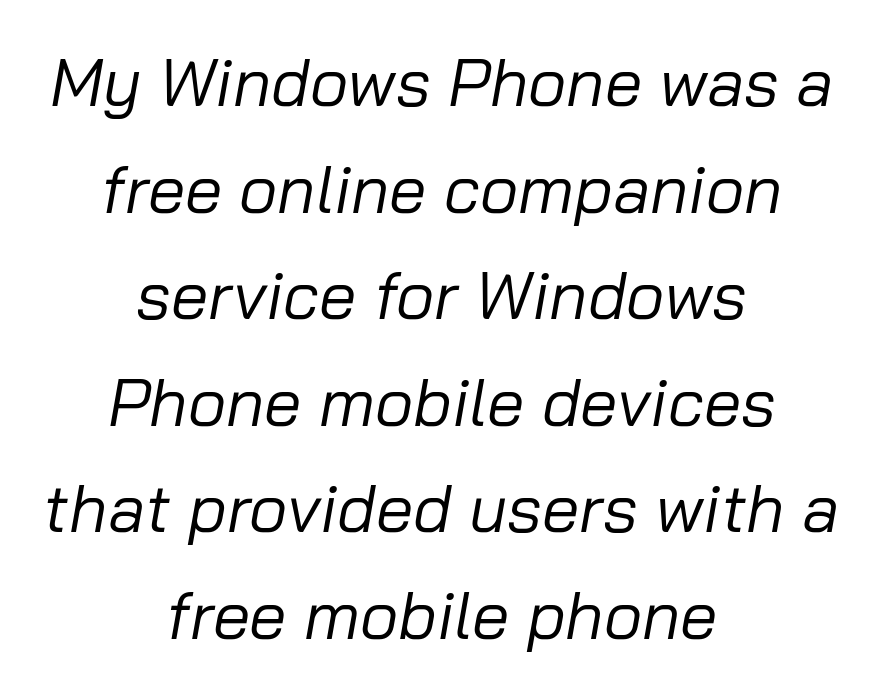
Is the letter spacing exaggerated? No — it looks like the ordinary default. Every row of glyphs is offset so its center matches the block's center. Is this a heavy cut? Hardly; it is regular or lighter. The words here are not underlined. A typesetter would mark this as italic. These lines are rendered in a variable-pitch font.
